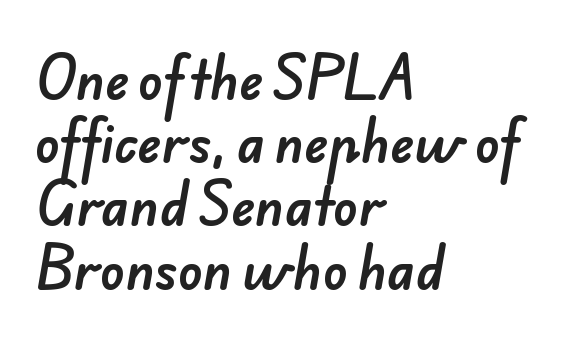
Think of a printed novel: that variable character pitch is what you see here. The paragraph shown leans on its left margin. Only glyphs here, with clear space below each row. A typesetter would call this zero additional tracking. Is this a sans? Yes — the strokes have no serifs.
